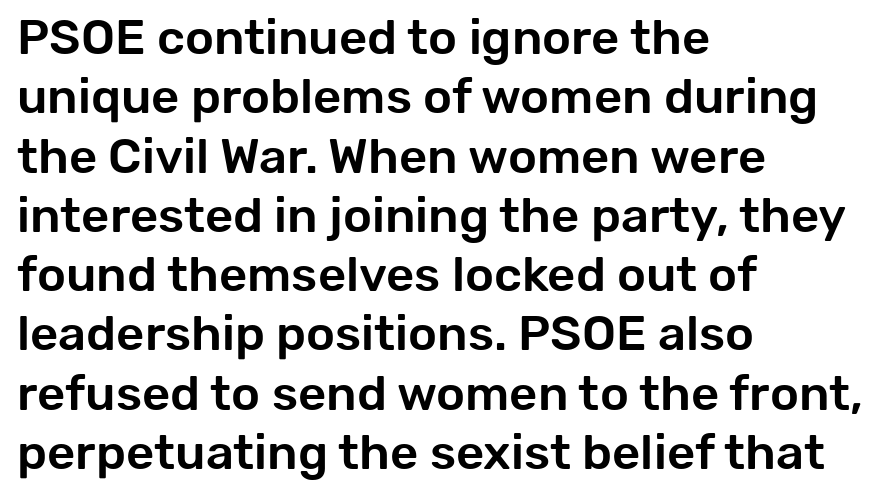
This is sans-serif lettering, the kind often seen on screens and signage. Do the characters align in a grid? No, the font is proportional. A classic flush-left, rag-right setting is used for this passage. Lines of text with bare space underneath.
